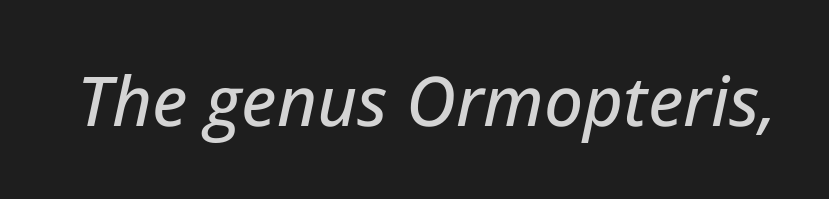
Q: Is the text italic (slanted)? A: Yes, it leans right by about 12 degrees.
Q: Is the text underlined? A: No.
Q: Is the spacing between letters normal or unusually wide? A: Normal.
Q: Width (condensed, normal, or wide)? A: Normal.
Q: Stroke contrast? A: Low.
Q: x-height? A: Medium.
Q: Monospaced? A: No.
